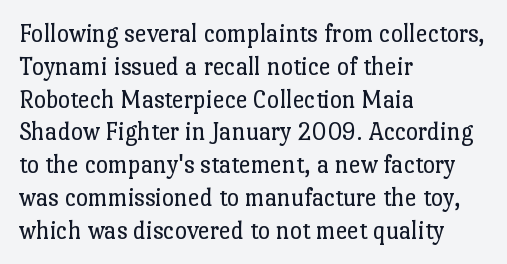
Check the space under the baseline: it is left empty. Posture: upright roman. Is the type heavy? It reads as light-to-regular instead. One-word summary of the alignment: left. The line-height multiplier appears to be the usual default.
